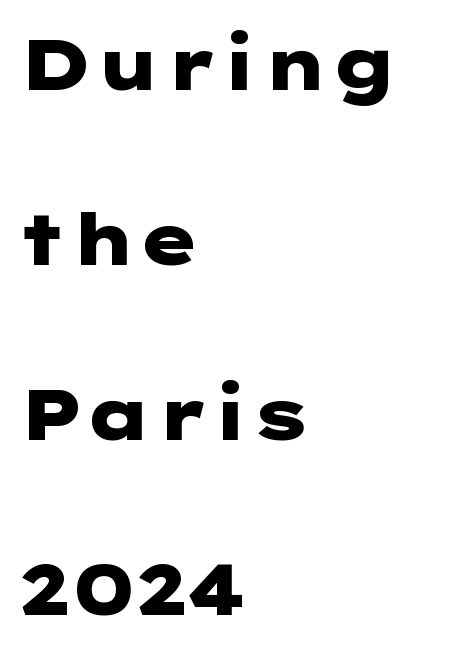
Q: Is the text bold? A: Yes.
Q: Is the text italic (slanted)? A: No, it is upright.
Q: Is the typeface a serif or a sans-serif typeface? A: Sans-serif.
Q: Is the text underlined? A: No.
Q: How is the paragraph aligned? A: Left-aligned.
Q: Is the spacing between letters normal or unusually wide? A: Normal.
Q: Is the spacing between lines tight, normal or loose? A: Loose.
Q: Width (condensed, normal, or wide)? A: Wide.
Q: Stroke contrast? A: Low.
Q: x-height? A: Medium.
